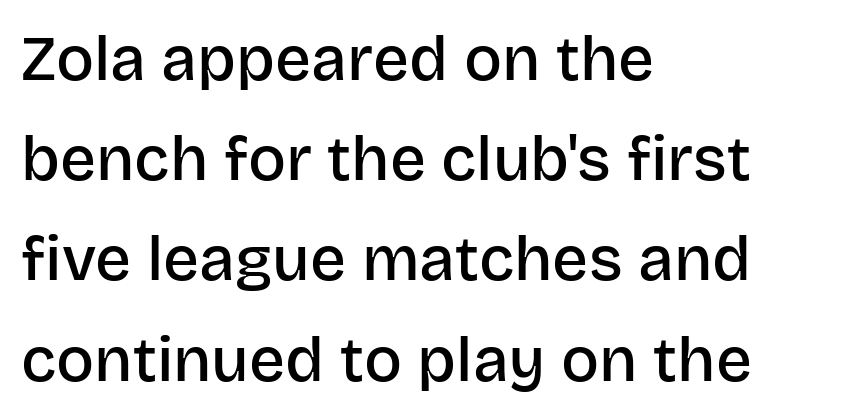
Q: Is the text bold? A: Semi-bold.
Q: Is the text italic (slanted)? A: No, it is upright.
Q: Is the typeface a serif or a sans-serif typeface? A: Sans-serif.
Q: Is the text underlined? A: No.
Q: How is the paragraph aligned? A: Left-aligned.
Q: Is the spacing between letters normal or unusually wide? A: Normal.
Q: Is the spacing between lines tight, normal or loose? A: Normal.
Q: Width (condensed, normal, or wide)? A: Normal.
Q: Stroke contrast? A: Low.
Q: x-height? A: Large.
Q: Monospaced? A: No.
